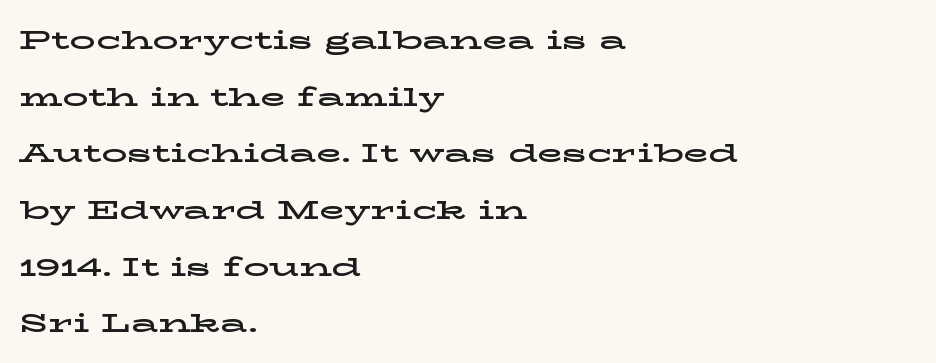
Q: Is the text italic (slanted)? A: No, it is upright.
Q: Is the text underlined? A: No.
Q: How is the paragraph aligned? A: Left-aligned.
Q: Is the spacing between letters normal or unusually wide? A: Normal.
Q: Is the spacing between lines tight, normal or loose? A: Loose.
